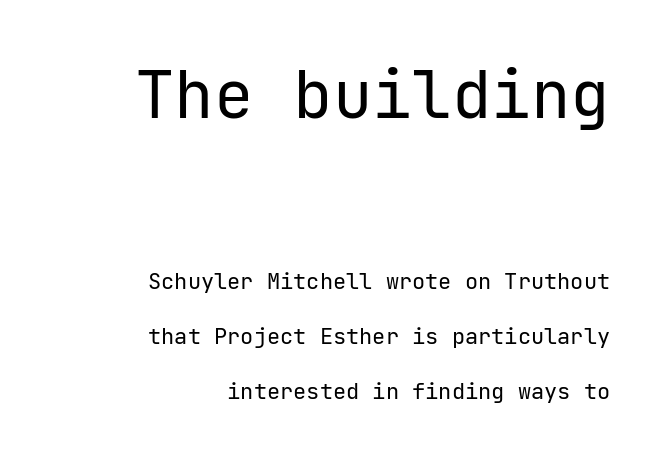
The image shows 66 px regular-weight sans-serif type, upright; set right-aligned, loose line spacing (2.48x), normal letter spacing, not underlined; the first (top) block is 3.0x larger; low stroke contrast and a medium x-height.
